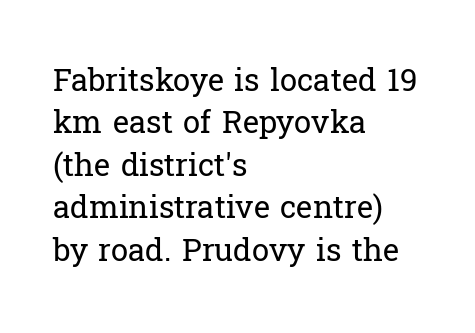
This rendering uses left alignment, leaving the right contour irregular. These lines are composed in type with serifs. The rendering uses natural spacing where letterforms have individual widths. Type without underlining.
